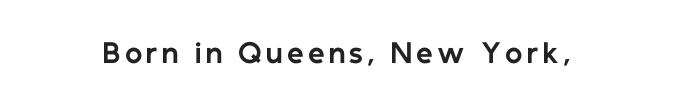
Heavy, bold letterforms. Tall strokes in this sample are plumb rather than angled. The strip under each line holds only bare page.
